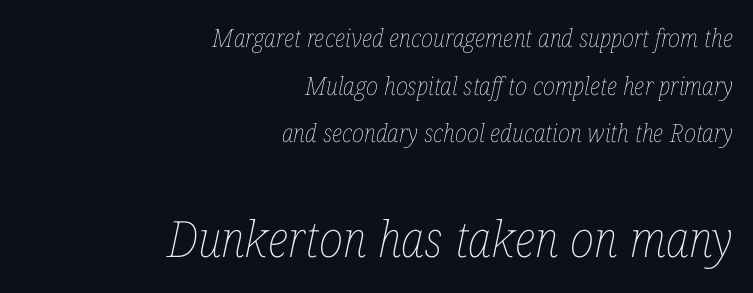
The image shows 50 px thin, condensed type, italic (leaning right); set right-aligned, loose line spacing (1.91x), normal letter spacing, not underlined; the second (bottom) block is 2.0x larger; low stroke contrast and a medium x-height.
